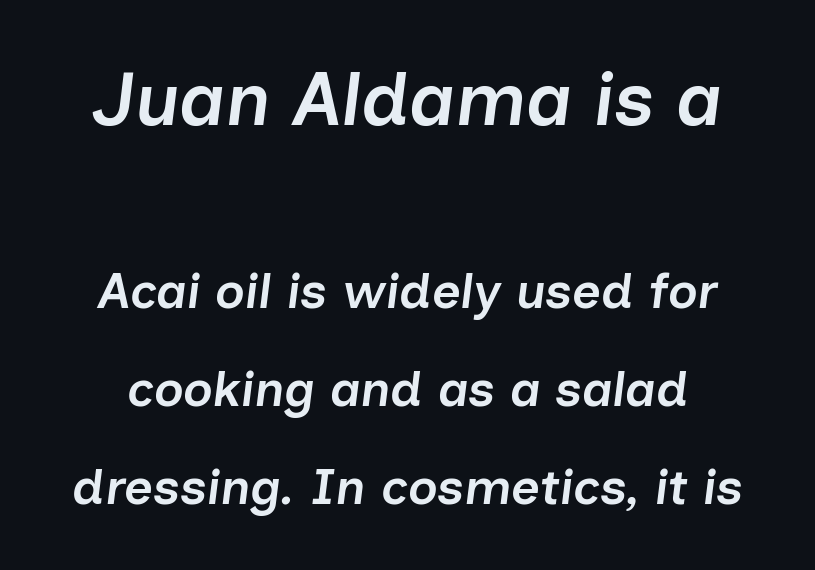
Bare-footed words on every line. Italic? Definitely — the glyphs are oblique. The characters look somewhat weighty, a semibold short of true bold. The passage shown stacks its lines with a broad gap. A typesetter would call this proportional, since set widths differ per character.
